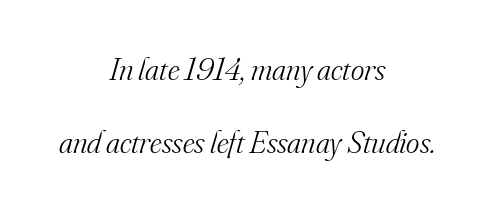
The image shows 32 px light serif type, italic (leaning right); set centered, loose line spacing (2.27x), normal letter spacing, not underlined; medium stroke contrast and a small x-height.
